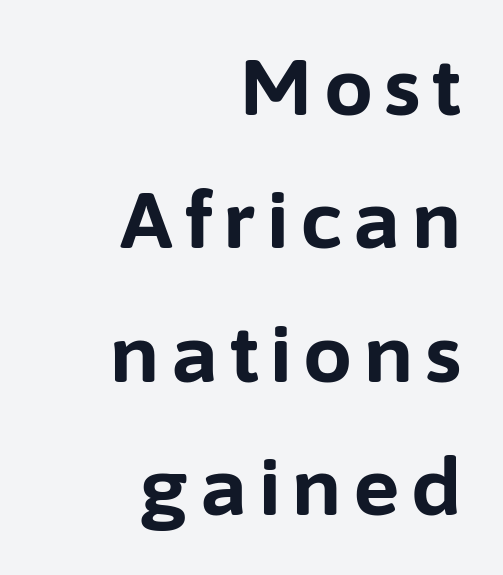
The image shows 78 px bold sans-serif type, upright; set right-aligned, line spacing 1.71x, not underlined; low stroke contrast and a medium x-height.
